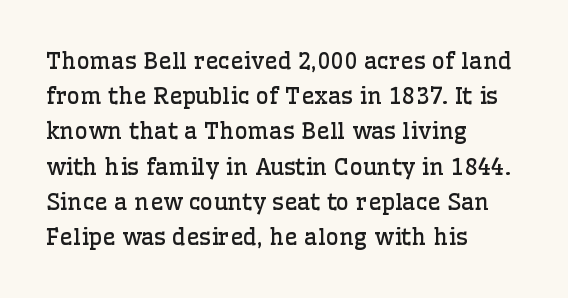
A typesetter would call this leading conventional body-copy spacing. Casual observation: everything's shoved over to the left. Counters stay open thanks to moderate or lighter strokes. The lettering stays uniformly vertical, giving the passage a roman look. No extra tracking has been applied to these lines. The gap between lines stays unmarked.
